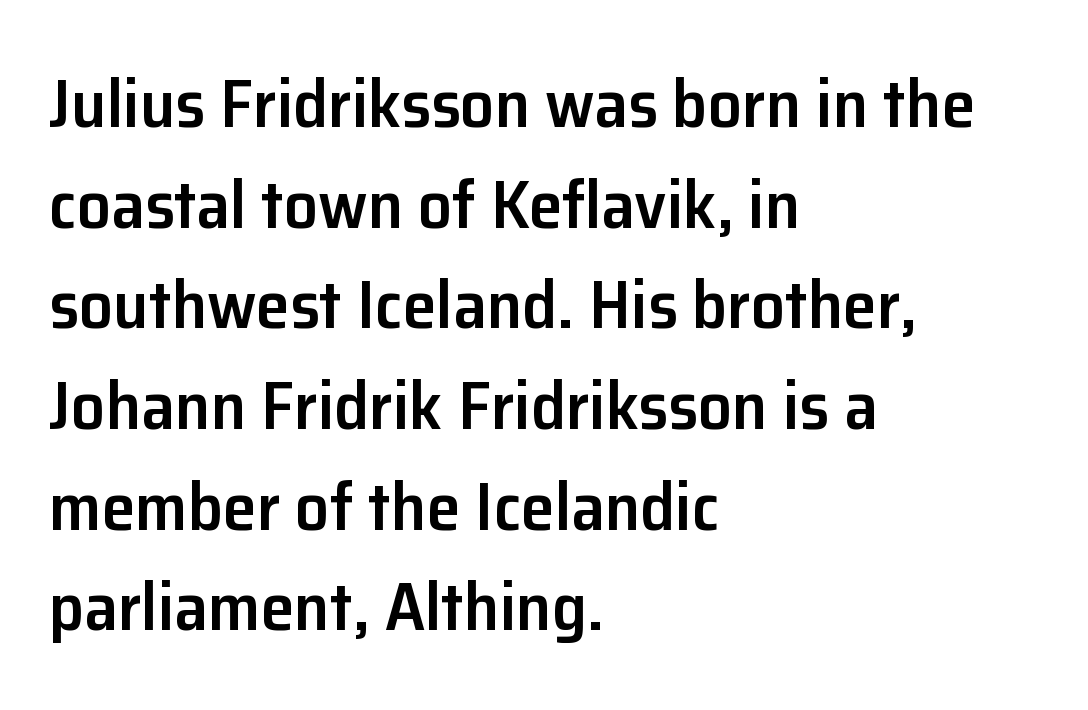
The image shows 68 px semibold sans-serif type, upright; set left-aligned, normal line spacing (1.48x), normal letter spacing, not underlined; low stroke contrast and a medium x-height.
